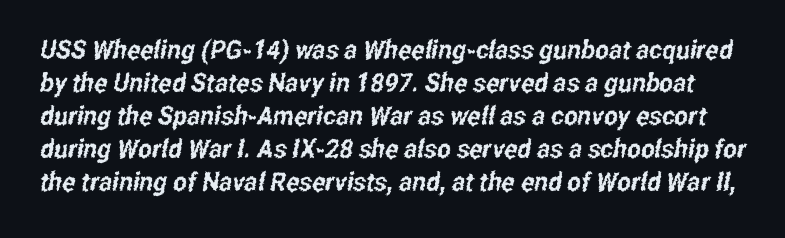
{"underline": "no", "line_spacing": "normal", "line_spacing_ratio": 1.27, "letter_spacing": "normal", "letter_spacing_em": 0.0, "glyph_px": 26}
